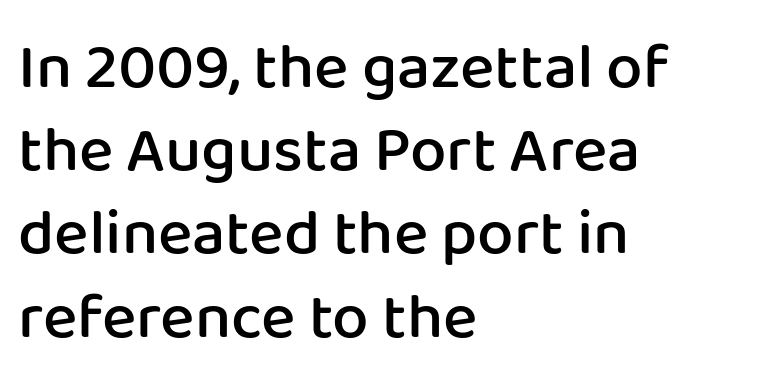
The image shows 65 px semibold sans-serif type, upright; set left-aligned, normal line spacing (1.28x), normal letter spacing, not underlined; low stroke contrast and a medium x-height.
